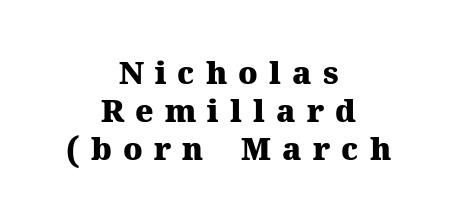
Q: Is the text bold? A: Yes.
Q: Is the text italic (slanted)? A: No, it is upright.
Q: Is the typeface a serif or a sans-serif typeface? A: Serif.
Q: Is the text underlined? A: No.
Q: How is the paragraph aligned? A: Centered.
Q: Is the spacing between letters normal or unusually wide? A: Unusually wide.
Q: Width (condensed, normal, or wide)? A: Normal.
Q: Stroke contrast? A: Medium.
Q: x-height? A: Medium.
Q: Monospaced? A: No.
